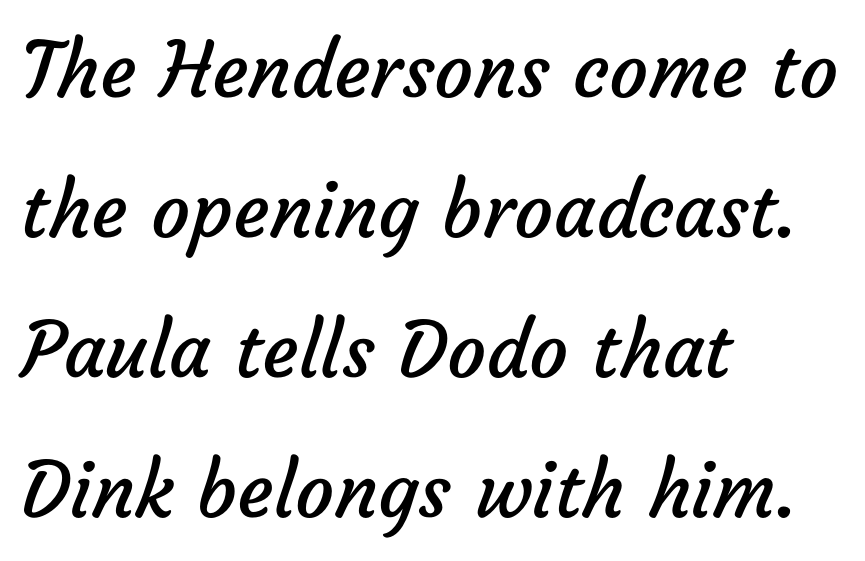
{"serif": "no", "bold": "no", "weight": "regular", "width": "normal", "stroke_contrast": "low", "x_height": "medium", "monospaced": "no", "underline": "no", "align": "left", "line_spacing_ratio": 1.82, "letter_spacing": "normal", "letter_spacing_em": 0.0, "glyph_px": 77}
